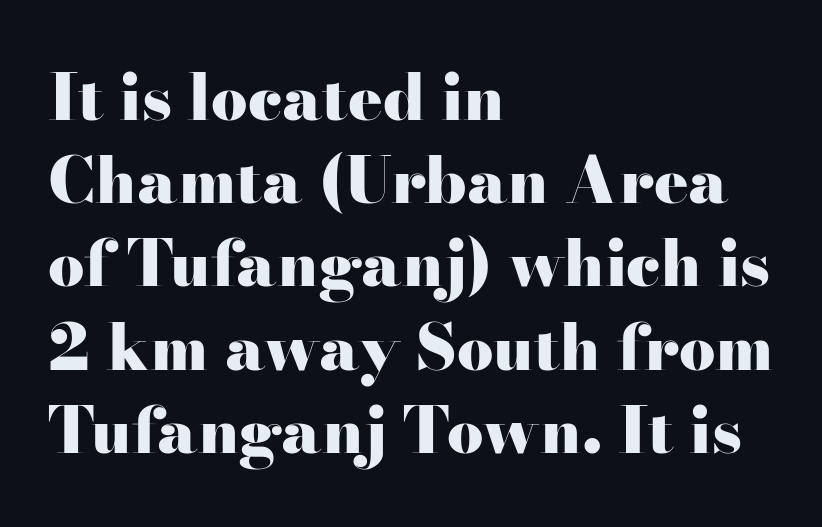
Students, this is bold: see how much ink each stroke carries. These lines are rendered in a variable-pitch font. These lines stack with their left ends in a neat column. Upright lettering throughout.
